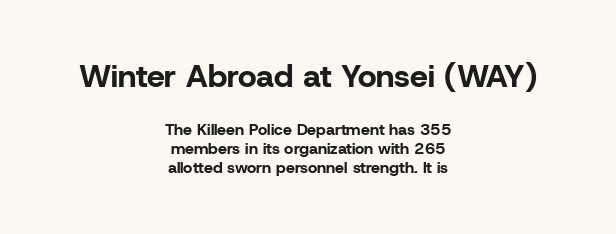
These lines are centered, leaving both edges ragged. The passage shown begins with its larger block and ends with its smaller one. This is sans-serif lettering, the kind often seen on screens and signage. Looks like regular typesetting: each glyph gets only the width it needs.
